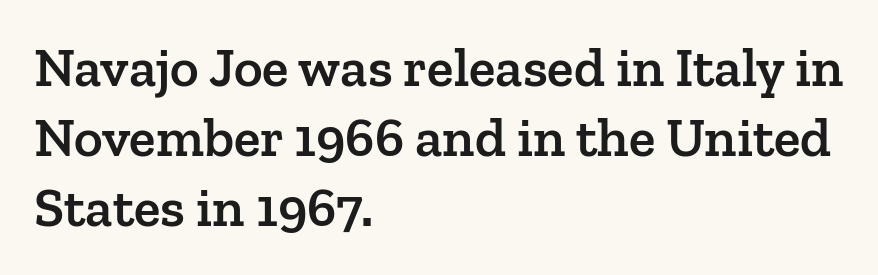
{"serif": "yes", "italic": "no", "bold": "semi", "weight": "semibold", "width": "normal", "stroke_contrast": "low", "x_height": "medium", "monospaced": "no", "underline": "no", "align": "left", "line_spacing": "normal", "line_spacing_ratio": 1.27, "letter_spacing": "normal", "letter_spacing_em": 0.0, "glyph_px": 55}
